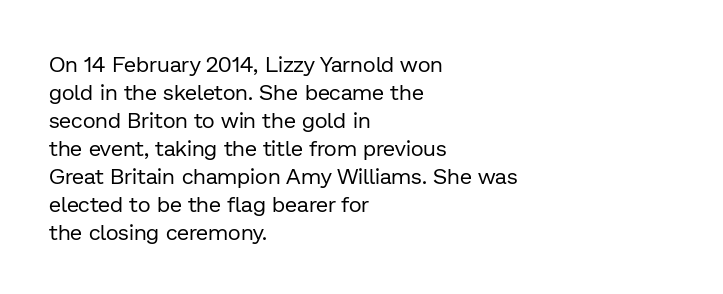
No extra ink here — the face is not bold. Students, observe: this is what conventionally led text looks like. Visually the block forms a straight wall on the left and a jagged coastline on the right. Clear beneath every line of the passage.
